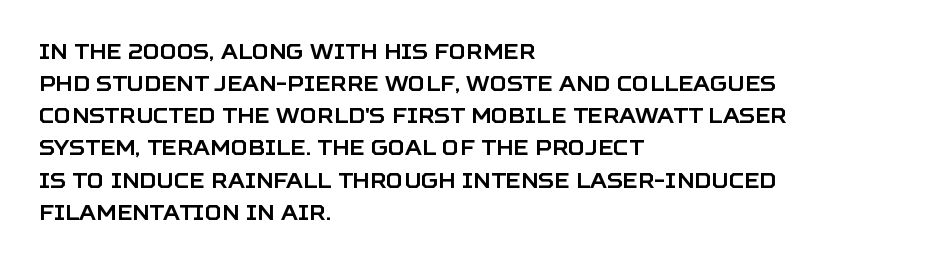
{"italic": "no", "underline": "no", "align": "left", "line_spacing": "normal", "line_spacing_ratio": 1.53, "letter_spacing": "normal", "letter_spacing_em": 0.0, "glyph_px": 21}
